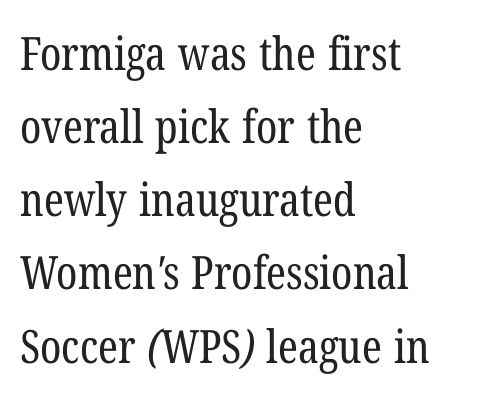
The image shows 46 px regular-weight, condensed serif type; set left-aligned, normal line spacing (1.59x), normal letter spacing, not underlined; low stroke contrast and a medium x-height.
